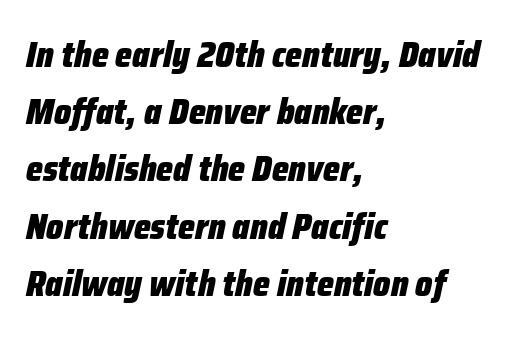
{"italic": "yes", "lean": "right", "slant_degrees": 12, "bold": "yes", "weight": "heavy", "width": "condensed", "stroke_contrast": "low", "x_height": "medium", "monospaced": "no", "underline": "no", "align": "left", "line_spacing": "normal", "line_spacing_ratio": 1.59, "letter_spacing": "normal", "letter_spacing_em": 0.0, "glyph_px": 36}
